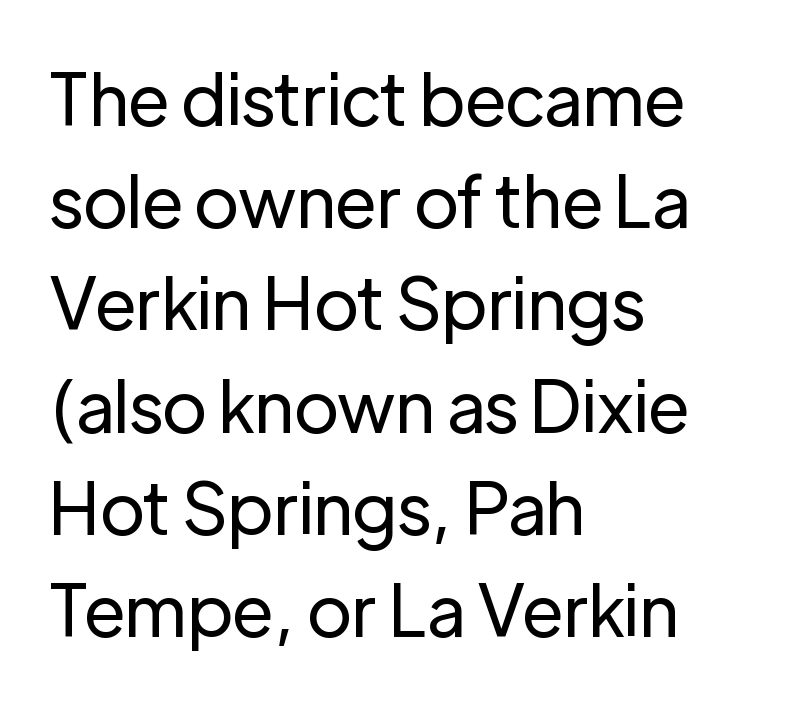
The image shows 71 px regular-weight sans-serif type, upright; set left-aligned, normal line spacing (1.44x), normal letter spacing, not underlined; low stroke contrast and a medium x-height.
